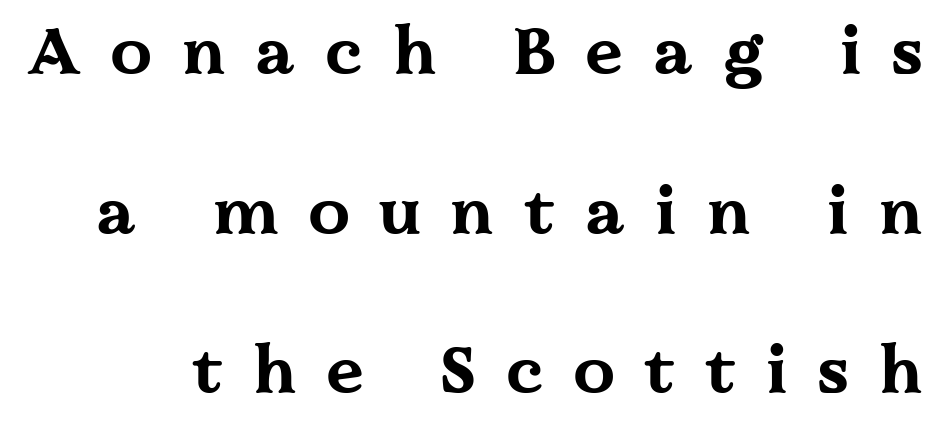
The image shows 66 px bold, wide serif type, upright; set loose line spacing (2.42x), unusually wide letter spacing (+0.46 em), not underlined; medium stroke contrast and a medium x-height.
